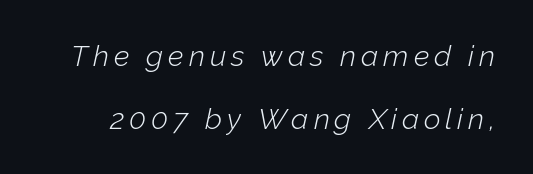
{"italic": "yes", "lean": "right", "slant_degrees": 12, "bold": "no", "weight": "light", "width": "normal", "stroke_contrast": "low", "x_height": "medium", "monospaced": "no", "underline": "no", "line_spacing": "loose", "line_spacing_ratio": 2.16, "glyph_px": 29}
